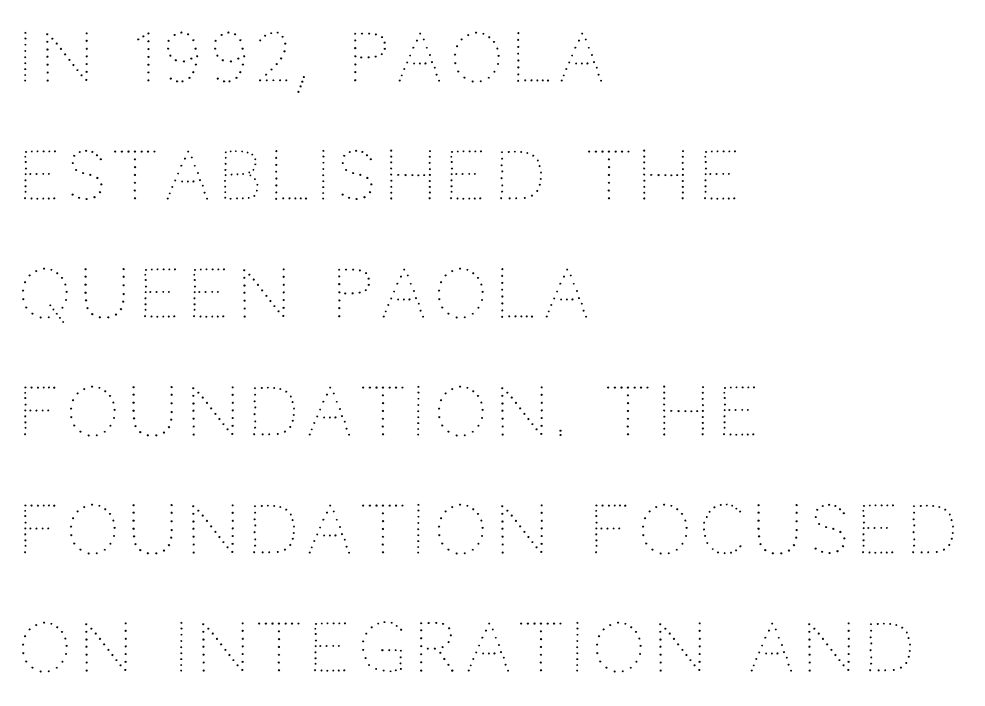
{"italic": "no", "bold": "no", "weight": "thin", "width": "normal", "stroke_contrast": "medium", "x_height": "large", "monospaced": "no", "underline": "no", "align": "left", "line_spacing_ratio": 1.76, "glyph_px": 67}
